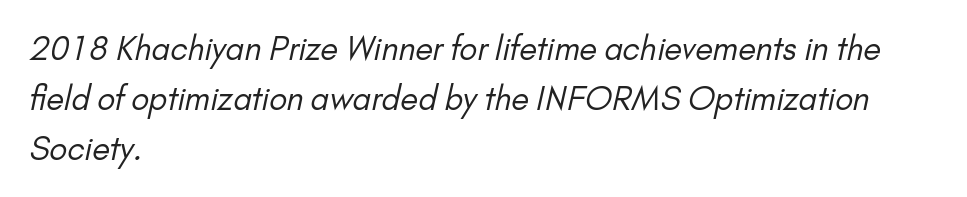
{"serif": "no", "bold": "no", "weight": "regular", "width": "normal", "stroke_contrast": "low", "x_height": "small", "monospaced": "no", "underline": "no", "align": "left", "line_spacing": "normal", "line_spacing_ratio": 1.56, "letter_spacing": "normal", "letter_spacing_em": 0.0, "glyph_px": 32}
